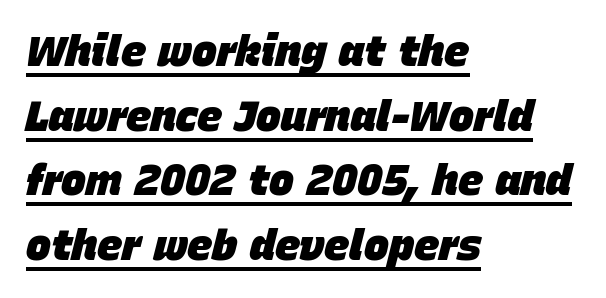
The typesetting leans heavy: a genuine bold. This block has exactly the height ordinary leading produces. Underlined type. The setting favours the left margin, as ordinary paragraphs usually do. Characters are canted at an angle relative to the baseline's perpendicular. Letter spacing: default.
